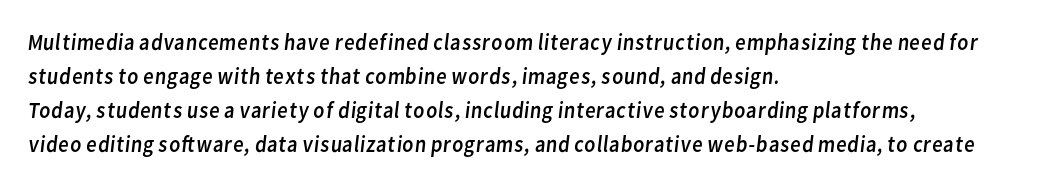
The image shows 23 px text type; set left-aligned, normal line spacing (1.48x), normal letter spacing, not underlined.
